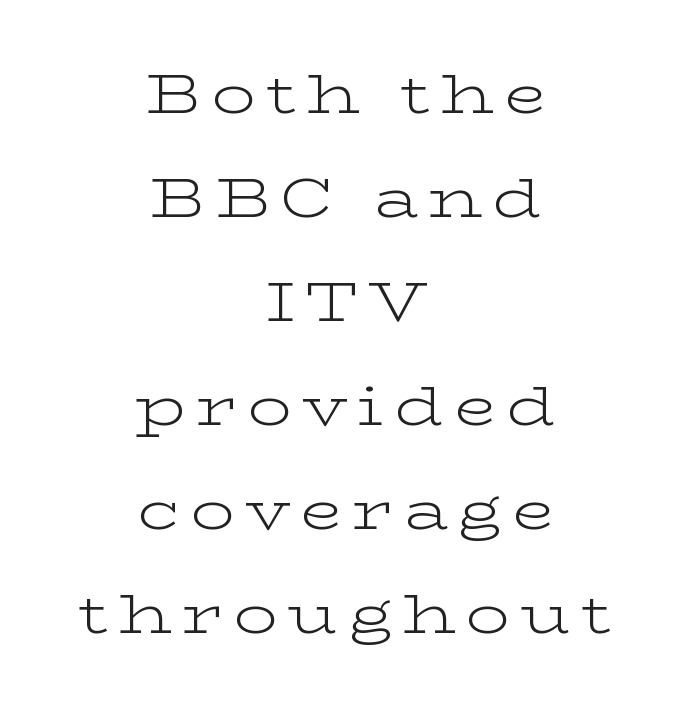
The rendering uses natural spacing where letterforms have individual widths. Quick note: underline off. Serifs: yes, visible at the terminals of the letterforms. The typography opts for an upright posture over an oblique one. This rendering uses center alignment, leaving both contours irregular but symmetric. Unbolded letterforms with no extra heft.
